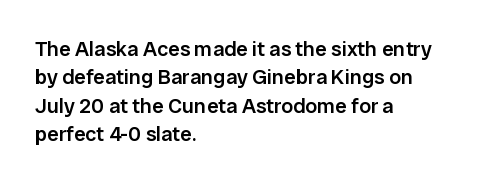
Q: Is the text bold? A: Semi-bold.
Q: Is the text italic (slanted)? A: No, it is upright.
Q: Is the text underlined? A: No.
Q: How is the paragraph aligned? A: Left-aligned.
Q: Is the spacing between letters normal or unusually wide? A: Normal.
Q: Is the spacing between lines tight, normal or loose? A: Normal.
